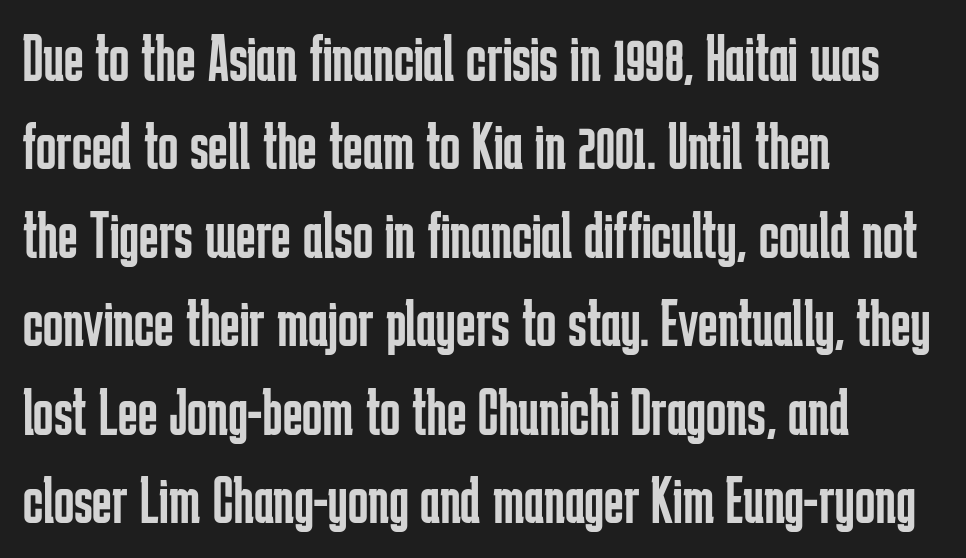
The lines sit at an ordinary, default distance from one another. These lines are rendered in a variable-pitch font. The glyphs are unaccompanied by any horizontal stroke below them. Ink coverage per letter is moderate at most.
